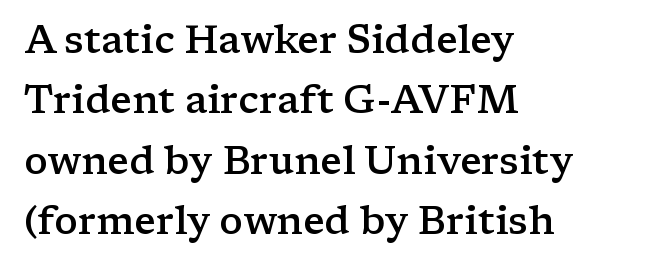
{"serif": "yes", "italic": "no", "bold": "semi", "weight": "semibold", "width": "wide", "stroke_contrast": "low", "x_height": "medium", "monospaced": "no", "underline": "no", "align": "left", "line_spacing": "normal", "line_spacing_ratio": 1.55, "letter_spacing": "normal", "letter_spacing_em": 0.0, "glyph_px": 39}
